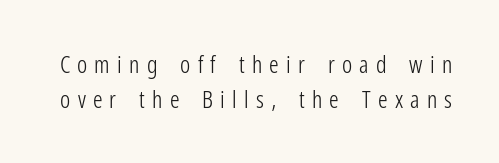
{"italic": "no", "bold": "no", "underline": "no", "line_spacing": "normal", "line_spacing_ratio": 1.44, "letter_spacing": "wide", "letter_spacing_em": 0.3, "glyph_px": 24}
